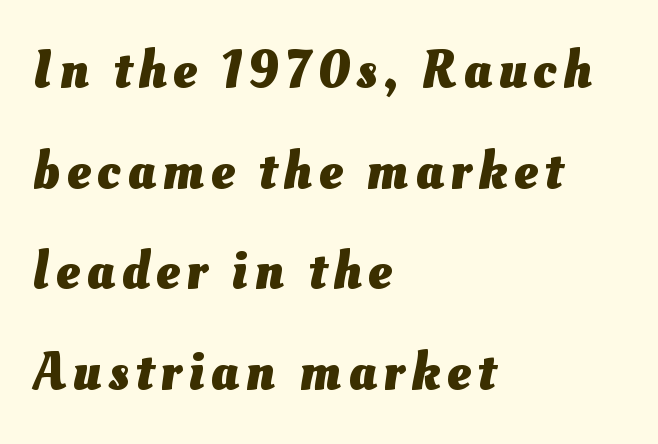
{"bold": "yes", "weight": "heavy", "width": "normal", "stroke_contrast": "medium", "x_height": "small", "monospaced": "no", "underline": "no", "align": "left", "line_spacing": "loose", "line_spacing_ratio": 1.9, "glyph_px": 53}
